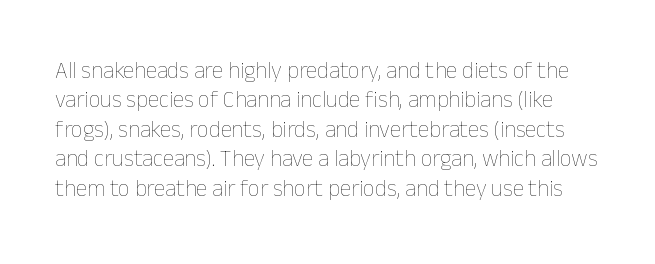
Q: Is the text bold? A: No.
Q: Is the text italic (slanted)? A: No, it is upright.
Q: Is the text underlined? A: No.
Q: Is the spacing between letters normal or unusually wide? A: Normal.
Q: Is the spacing between lines tight, normal or loose? A: Normal.
